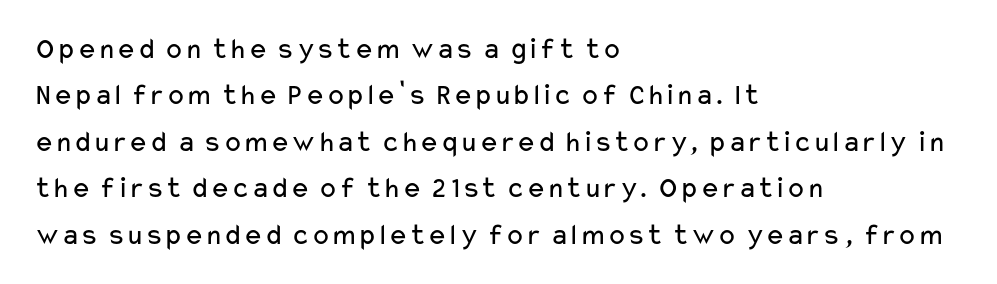
Ascenders rise straight up at ninety degrees. Note the varied advance widths — an 'i' is clearly narrower than an 'm'. Stems and bowls with no extra thickness — not bold. Vertical spacing — default. The lines in this sample share a left origin and differ only in where they stop.
